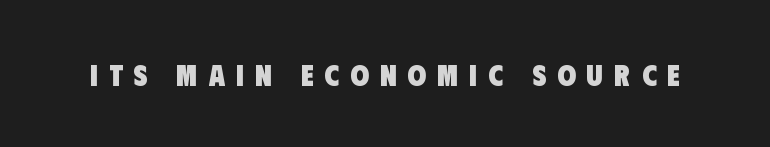
Q: Is the text bold? A: Yes.
Q: Is the typeface a serif or a sans-serif typeface? A: Sans-serif.
Q: Is the text underlined? A: No.
Q: Is the spacing between letters normal or unusually wide? A: Unusually wide.
Q: Width (condensed, normal, or wide)? A: Condensed.
Q: Stroke contrast? A: Low.
Q: x-height? A: Large.
Q: Monospaced? A: No.
